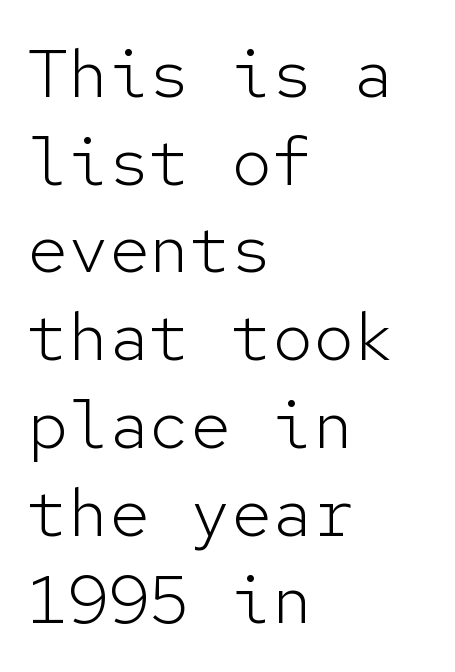
{"serif": "no", "italic": "no", "bold": "no", "weight": "light", "width": "normal", "stroke_contrast": "low", "x_height": "medium", "monospaced": "yes", "underline": "no", "align": "left", "line_spacing": "normal", "line_spacing_ratio": 1.29, "letter_spacing": "normal", "letter_spacing_em": 0.0, "glyph_px": 68}
